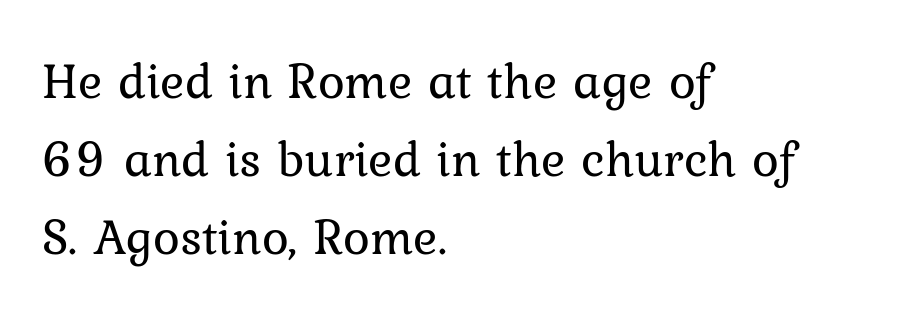
Q: Is the text bold? A: No.
Q: Is the text italic (slanted)? A: No, it is upright.
Q: Is the typeface a serif or a sans-serif typeface? A: Serif.
Q: Is the text underlined? A: No.
Q: How is the paragraph aligned? A: Left-aligned.
Q: Is the spacing between letters normal or unusually wide? A: Normal.
Q: Is the spacing between lines tight, normal or loose? A: Normal.
Q: Width (condensed, normal, or wide)? A: Normal.
Q: Stroke contrast? A: Low.
Q: x-height? A: Medium.
Q: Monospaced? A: No.
